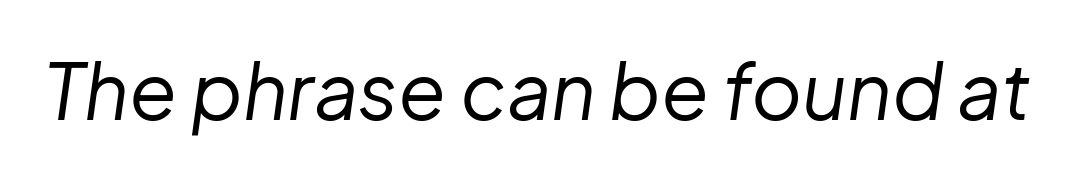
The image shows 78 px regular-weight type, italic (leaning right); set normal letter spacing, not underlined; low stroke contrast and a medium x-height.
